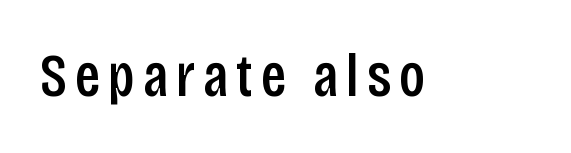
{"serif": "no", "italic": "no", "bold": "semi", "weight": "semibold", "width": "condensed", "stroke_contrast": "low", "x_height": "large", "monospaced": "no", "underline": "no", "glyph_px": 60}
